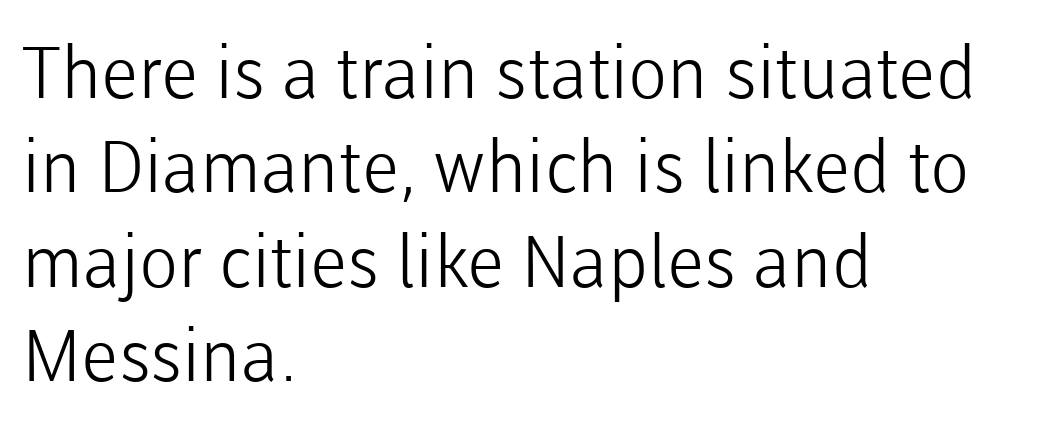
Q: Is the text bold? A: No.
Q: Is the text italic (slanted)? A: No, it is upright.
Q: Is the typeface a serif or a sans-serif typeface? A: Sans-serif.
Q: Is the text underlined? A: No.
Q: How is the paragraph aligned? A: Left-aligned.
Q: Is the spacing between letters normal or unusually wide? A: Normal.
Q: Is the spacing between lines tight, normal or loose? A: Normal.
Q: Width (condensed, normal, or wide)? A: Normal.
Q: Stroke contrast? A: Low.
Q: x-height? A: Medium.
Q: Monospaced? A: No.
